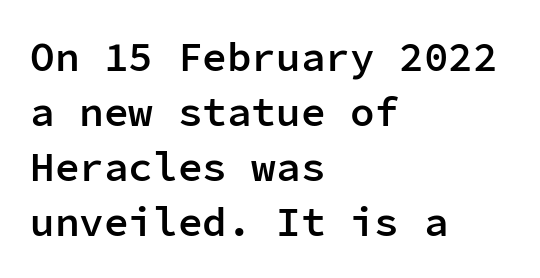
You can tell it's not italic because the verticals are truly vertical. The block of text has a typical density, with ordinary space between rows. Grotesque or geometric, the face here clearly has no serifs. A semibold gives these letters moderate extra thickness, short of bold.
